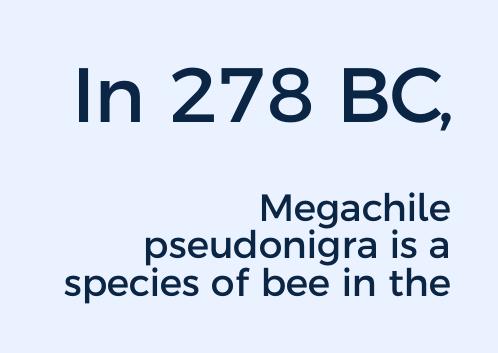
{"serif": "no", "italic": "no", "width": "normal", "stroke_contrast": "low", "x_height": "medium", "monospaced": "no", "underline": "no", "align": "right", "line_spacing": "tight", "line_spacing_ratio": 0.98, "letter_spacing": "normal", "letter_spacing_em": 0.0, "larger_block": "first", "size_ratio": 2.03, "glyph_px": 77}
